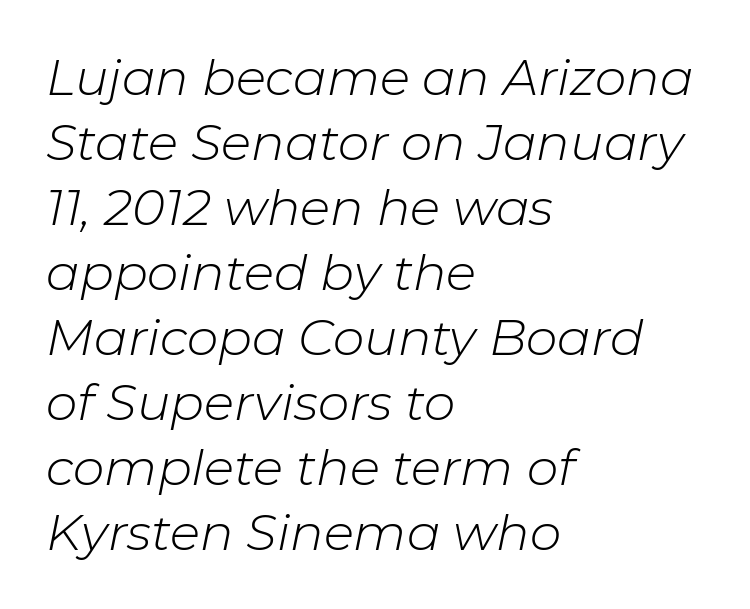
A typesetter would call this proportional, since set widths differ per character. The paragraph shown leans on its left margin. The letters look calm and open, with moderate or lighter stems. The rendering uses a moderate line-height, typical for paragraphs. Just letters on the line, the space beneath them empty. The passage shown has conventional tracking throughout.
